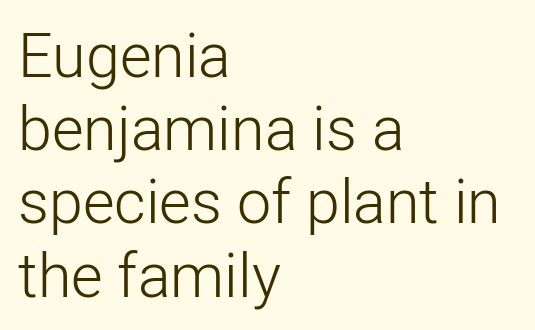
{"serif": "no", "italic": "no", "bold": "no", "weight": "light", "width": "normal", "stroke_contrast": "low", "x_height": "medium", "monospaced": "no", "underline": "no", "align": "left", "line_spacing_ratio": 1.2, "letter_spacing": "normal", "letter_spacing_em": 0.0, "glyph_px": 61}
